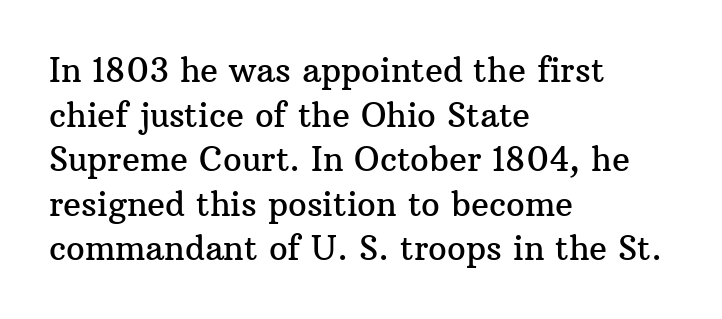
{"serif": "yes", "italic": "no", "width": "normal", "stroke_contrast": "medium", "x_height": "medium", "monospaced": "no", "underline": "no", "align": "left", "line_spacing": "normal", "line_spacing_ratio": 1.35, "letter_spacing": "normal", "letter_spacing_em": 0.0, "glyph_px": 33}
